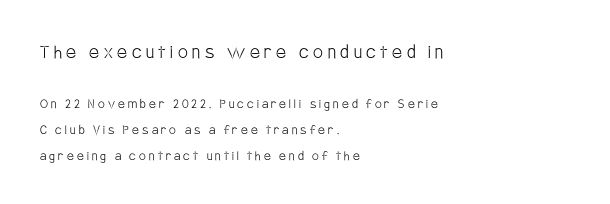
The image shows 22 px text type, upright; set left-aligned, line spacing 1.74x, unusually wide letter spacing (+0.21 em), not underlined; the first (top) block is 1.47x larger.
